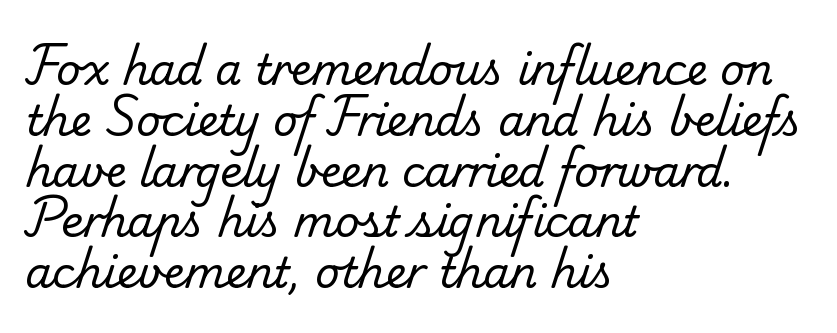
{"serif": "yes", "bold": "no", "weight": "regular", "width": "normal", "stroke_contrast": "low", "x_height": "small", "monospaced": "no", "underline": "no", "align": "left", "line_spacing_ratio": 1.21, "letter_spacing": "normal", "letter_spacing_em": 0.0, "glyph_px": 42}
